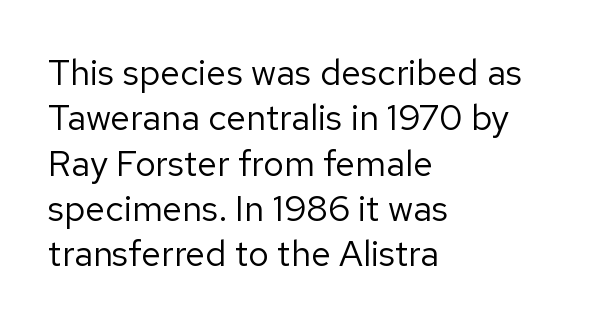
{"serif": "no", "italic": "no", "bold": "no", "weight": "regular", "width": "normal", "stroke_contrast": "low", "x_height": "medium", "monospaced": "no", "underline": "no", "align": "left", "line_spacing": "normal", "line_spacing_ratio": 1.26, "letter_spacing": "normal", "letter_spacing_em": 0.0, "glyph_px": 36}
